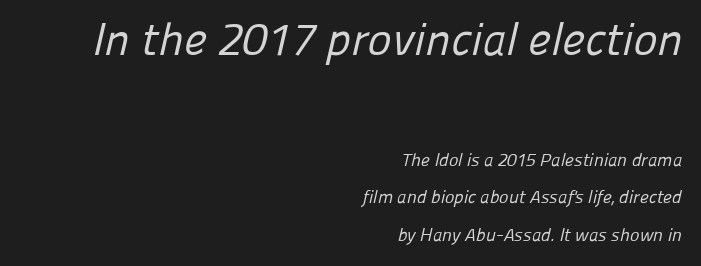
{"serif": "no", "bold": "no", "weight": "regular", "width": "normal", "stroke_contrast": "low", "x_height": "medium", "monospaced": "no", "underline": "no", "align": "right", "line_spacing": "loose", "line_spacing_ratio": 2.07, "letter_spacing": "normal", "letter_spacing_em": 0.0, "larger_block": "first", "size_ratio": 2.56, "glyph_px": 46}
